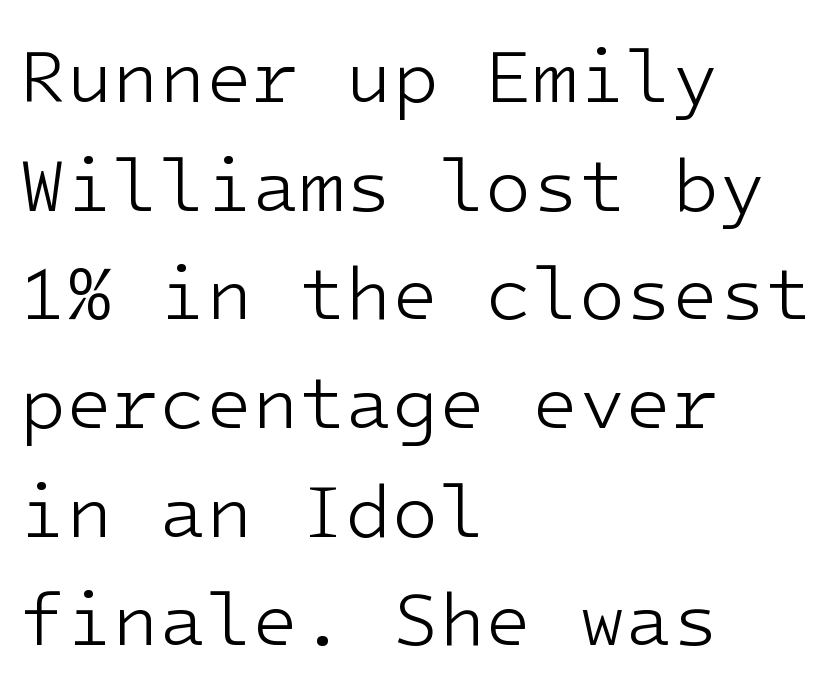
The image shows 76 px light sans-serif type, upright; set left-aligned, normal line spacing (1.43x), normal letter spacing, not underlined; low stroke contrast and a medium x-height.
